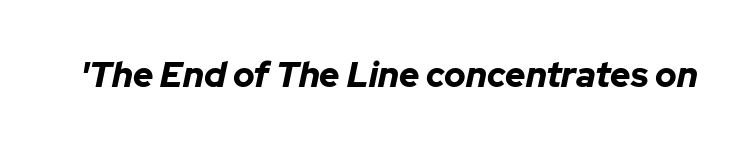
Quick note: underline off. The tracking reads as untouched default to a designer's eye. This is oblique type, the kind used for emphasis or titles. Character widths vary here, with narrow letters taking less room than wide ones.
